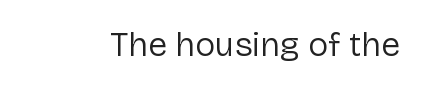
The rendering keeps characters at their native spacing. Serif or sans? Sans — the stroke terminals are bare. Heaviness? Minimal to ordinary, like unemphasized prose. This sample uses an upright cut, with every glyph sitting square on the baseline. Proportional: the letters do not fall into vertical columns. Glance below the letters and you will spot only blank space.
